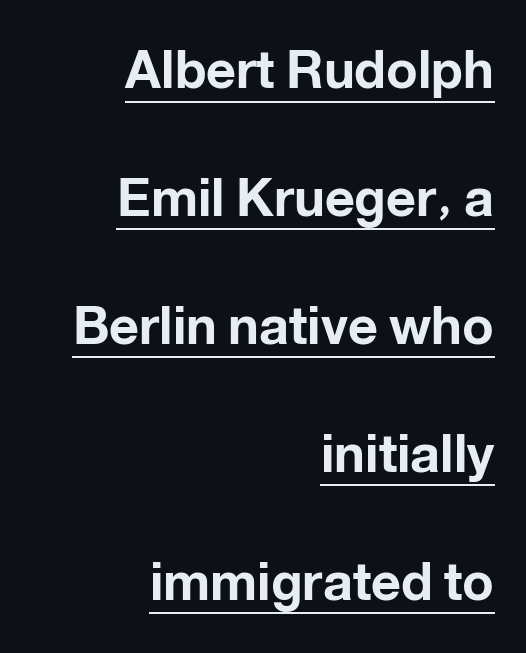
Q: Is the text bold? A: Yes.
Q: Is the text italic (slanted)? A: No, it is upright.
Q: Is the typeface a serif or a sans-serif typeface? A: Sans-serif.
Q: Is the text underlined? A: Yes.
Q: How is the paragraph aligned? A: Right-aligned.
Q: Is the spacing between letters normal or unusually wide? A: Normal.
Q: Is the spacing between lines tight, normal or loose? A: Loose.
Q: Width (condensed, normal, or wide)? A: Normal.
Q: Stroke contrast? A: Low.
Q: x-height? A: Medium.
Q: Monospaced? A: No.
